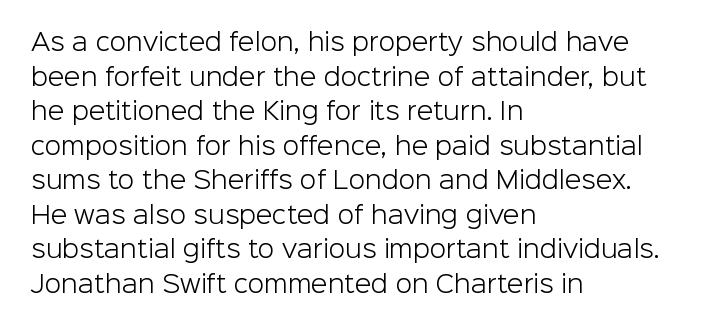
Regarding leading, the lines here are spaced in the standard way. The letters look calm and open, with moderate or lighter stems. Layout note: lines flush left. The rendering keeps characters at their native spacing. The lettering stays uniformly vertical, giving the passage a roman look. Underline: absent.
